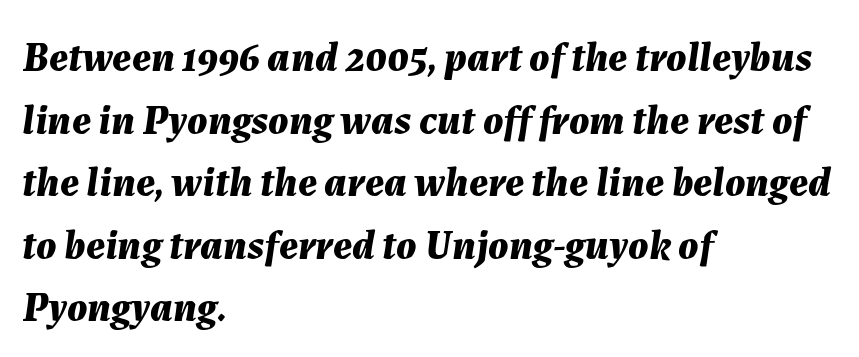
The image shows 42 px bold type, italic (leaning right); set left-aligned, normal line spacing (1.49x), normal letter spacing, not underlined; medium stroke contrast and a medium x-height.
